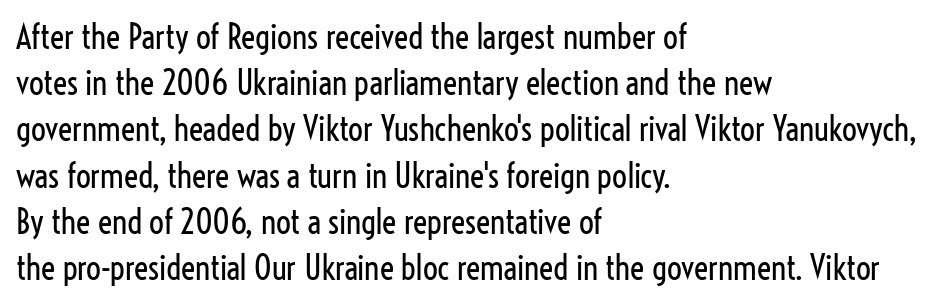
Q: Is the text bold? A: No.
Q: Is the text italic (slanted)? A: No, it is upright.
Q: Is the typeface a serif or a sans-serif typeface? A: Sans-serif.
Q: Is the text underlined? A: No.
Q: How is the paragraph aligned? A: Left-aligned.
Q: Is the spacing between letters normal or unusually wide? A: Normal.
Q: Is the spacing between lines tight, normal or loose? A: Normal.
Q: Width (condensed, normal, or wide)? A: Condensed.
Q: Stroke contrast? A: Low.
Q: x-height? A: Medium.
Q: Monospaced? A: No.
